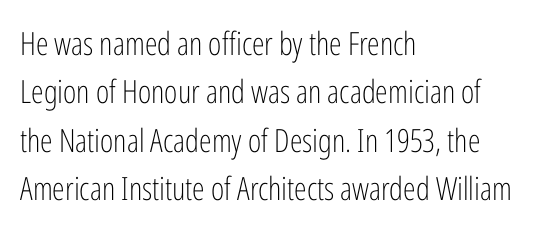
This is roman type, the default non-slanted kind. Stems and bowls with no extra thickness — not bold. The rendering uses natural spacing where letterforms have individual widths. How are the letters spaced? Ordinarily, with no added tracking. Descender tails drop into unmarked territory.
